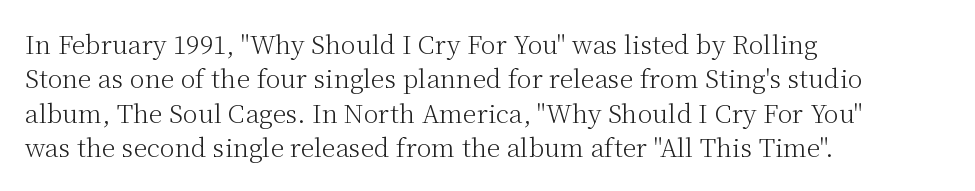
{"italic": "no", "bold": "no", "underline": "no", "align": "left", "line_spacing": "normal", "line_spacing_ratio": 1.38, "letter_spacing": "normal", "letter_spacing_em": 0.0, "glyph_px": 25}
